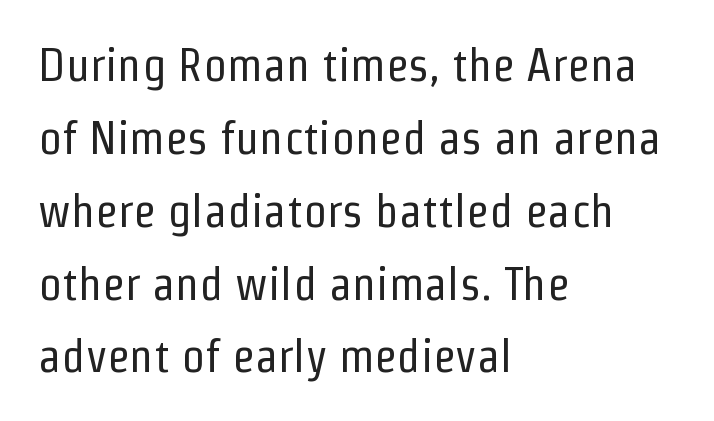
The space between consecutive lines is moderate. The face used here is rendered with its standard letterfit. Is there any slant? The stems are plumb. Where is the straight margin? On the left. The characters display no serif detailing; their extremities are plain.
